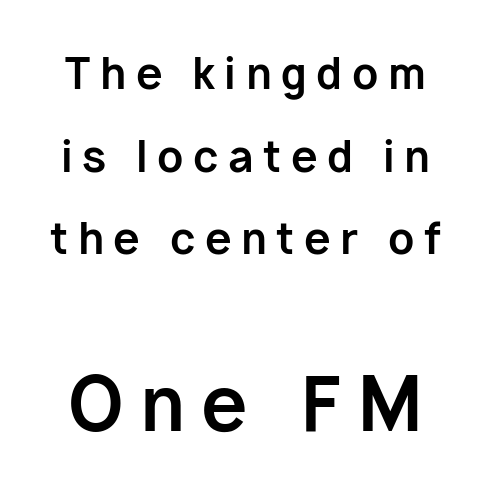
Font category for this specimen: sans-serif. Airy leading. Small over large — that's the arrangement of the two blocks here. Each row of text sits above clean, open space. A full-strength bold gives these letters their thick strokes.
